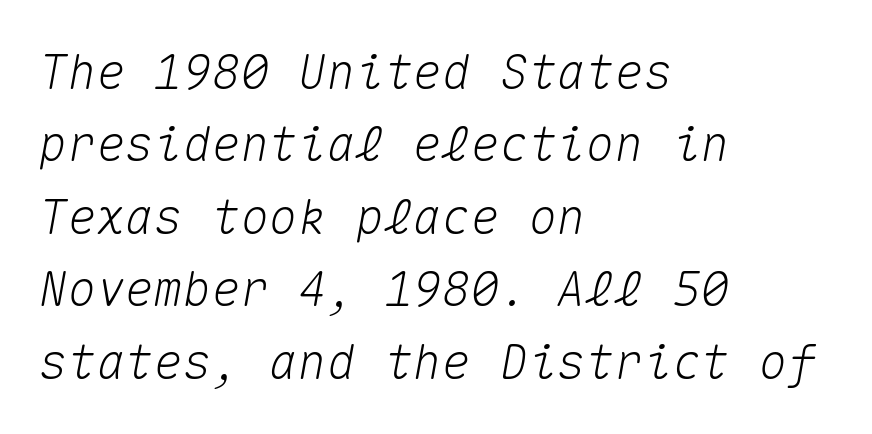
The image shows 48 px text type, italic (leaning right), monospaced; set left-aligned, normal line spacing (1.51x), normal letter spacing, not underlined; medium stroke contrast and a medium x-height.
